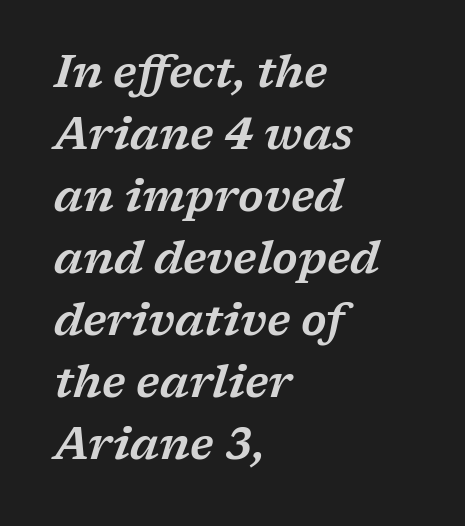
Q: Is the text italic (slanted)? A: Yes, it leans right by about 17 degrees.
Q: Is the typeface a serif or a sans-serif typeface? A: Serif.
Q: Is the text underlined? A: No.
Q: How is the paragraph aligned? A: Left-aligned.
Q: Is the spacing between letters normal or unusually wide? A: Normal.
Q: Is the spacing between lines tight, normal or loose? A: Normal.
Q: Width (condensed, normal, or wide)? A: Wide.
Q: Stroke contrast? A: Low.
Q: x-height? A: Medium.
Q: Monospaced? A: No.
